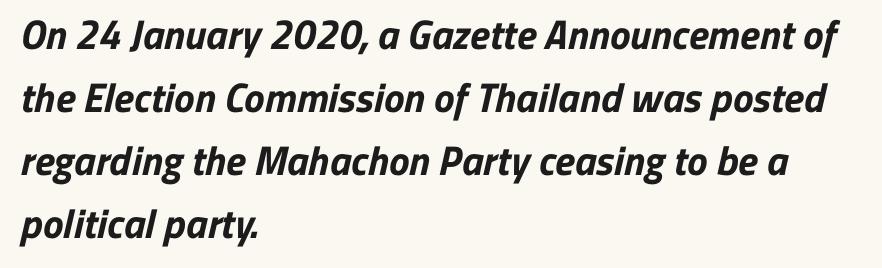
This is sans-serif lettering, the kind often seen on screens and signage. Teacher's note: observe the even left margin — that is flush-left alignment. In terms of weight, the rendering is a true, heavy bold. Leading matches the norm, producing a regular column. The rendering keeps characters at their native spacing. Each row of text sits above clean, open space.
